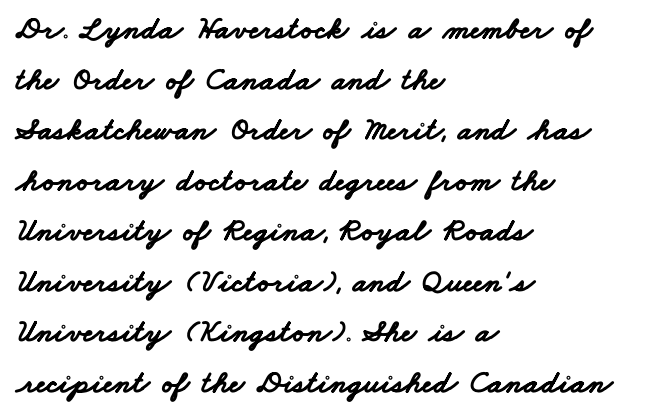
{"serif": "no", "bold": "yes", "weight": "bold", "width": "wide", "stroke_contrast": "low", "x_height": "small", "monospaced": "no", "underline": "no", "align": "left", "line_spacing": "normal", "line_spacing_ratio": 1.58, "letter_spacing": "normal", "letter_spacing_em": 0.0, "glyph_px": 32}
